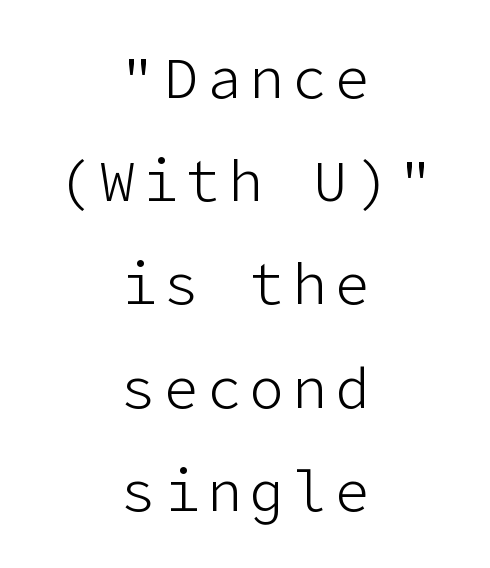
In terms of posture, this sample is upright. The space directly below the letters is spotless. The strokes carry an ordinary text weight at most. In CSS terms this would be text-align: center. Font category for this specimen: sans-serif.
